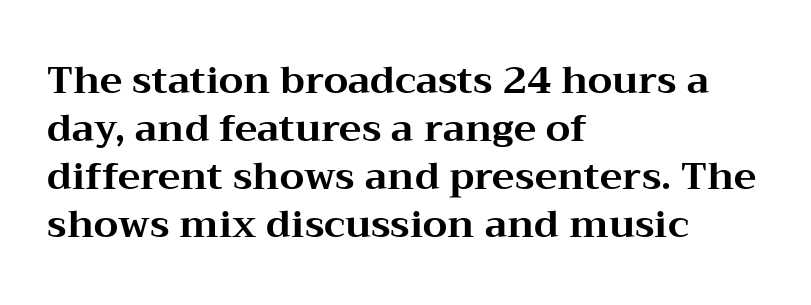
Q: Is the text bold? A: Yes.
Q: Is the text italic (slanted)? A: No, it is upright.
Q: Is the typeface a serif or a sans-serif typeface? A: Serif.
Q: Is the text underlined? A: No.
Q: How is the paragraph aligned? A: Left-aligned.
Q: Is the spacing between letters normal or unusually wide? A: Normal.
Q: Is the spacing between lines tight, normal or loose? A: Normal.
Q: Width (condensed, normal, or wide)? A: Wide.
Q: Stroke contrast? A: Medium.
Q: x-height? A: Medium.
Q: Monospaced? A: No.
